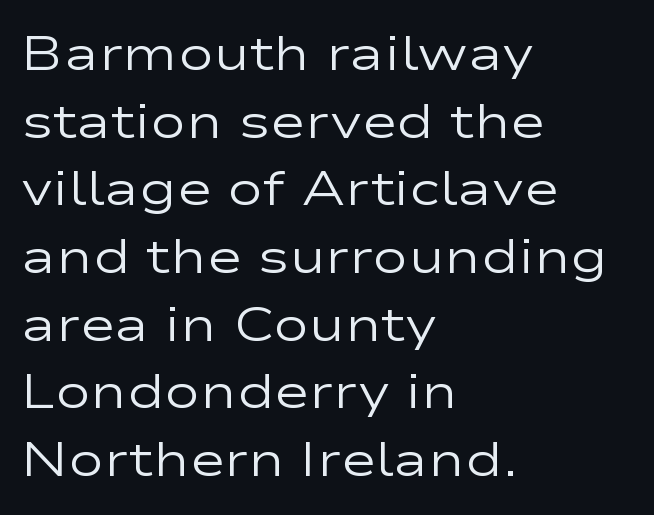
The image shows 48 px regular-weight, wide sans-serif type, upright; set left-aligned, normal line spacing (1.41x), normal letter spacing, not underlined; low stroke contrast and a medium x-height.
